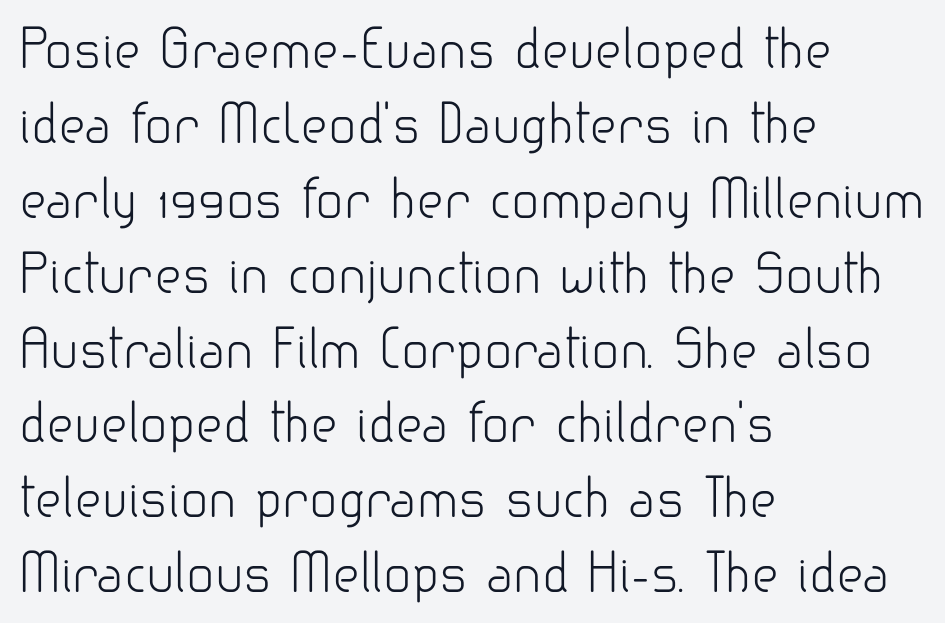
Q: Is the text bold? A: No.
Q: Is the text italic (slanted)? A: No, it is upright.
Q: Is the typeface a serif or a sans-serif typeface? A: Sans-serif.
Q: Is the text underlined? A: No.
Q: How is the paragraph aligned? A: Left-aligned.
Q: Is the spacing between letters normal or unusually wide? A: Normal.
Q: Is the spacing between lines tight, normal or loose? A: Normal.
Q: Width (condensed, normal, or wide)? A: Normal.
Q: Stroke contrast? A: Low.
Q: x-height? A: Small.
Q: Monospaced? A: No.
